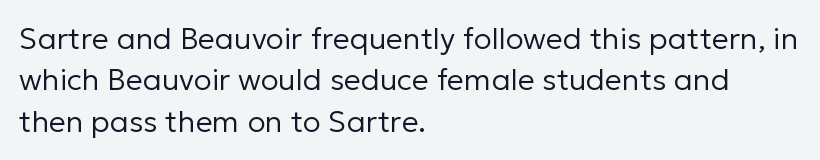
The image shows 30 px regular-weight sans-serif type, upright; set left-aligned, normal line spacing (1.38x), normal letter spacing, not underlined; low stroke contrast and a medium x-height.
